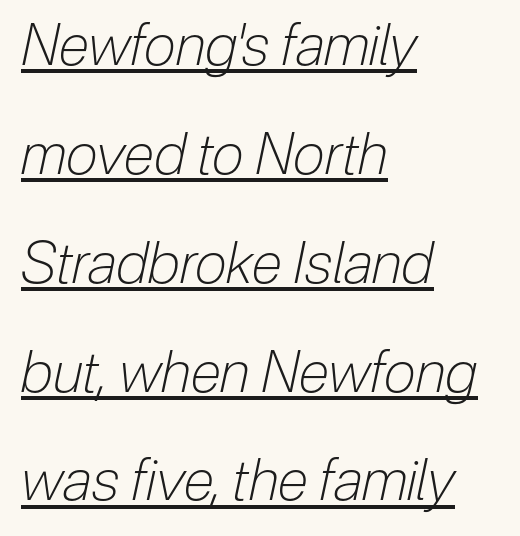
The image shows 57 px light, condensed type, italic (leaning right); set left-aligned, loose line spacing (1.91x), normal letter spacing, underlined; low stroke contrast and a medium x-height.
